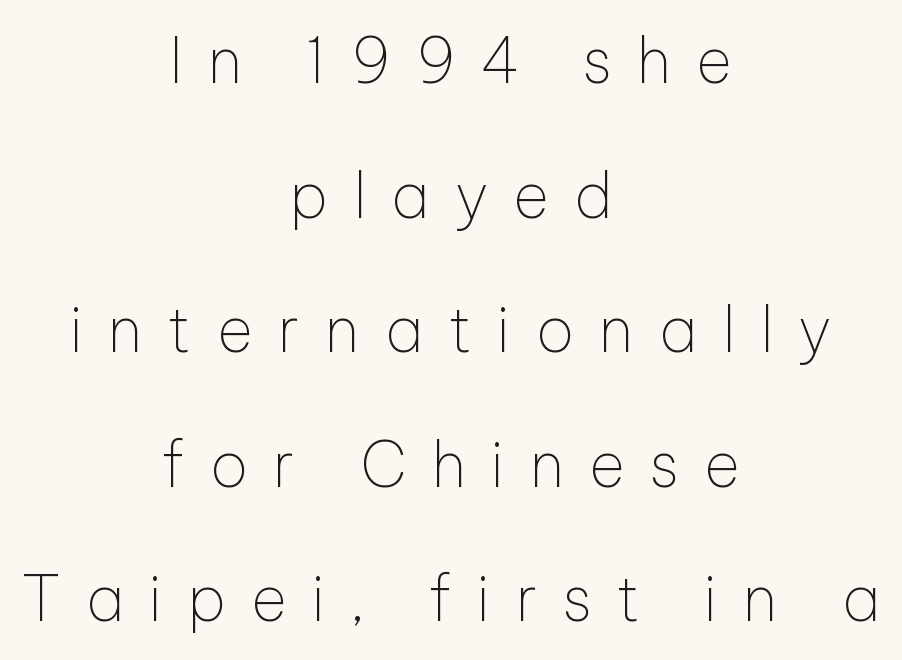
Any mark beneath the type? The region is blank. These lines stand farther apart than default settings would place them. Every character sits straight up, as roman type does. Letterform terminals end flat and unadorned throughout the passage. Character widths vary here, with narrow letters taking less room than wide ones.
